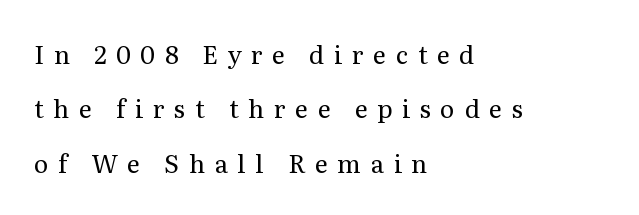
The text block is weighted toward the left margin, trailing off unevenly rightward. The rendering inserts visible extra space after every character. No heavy texture on the line: the type isn't bold. Does the leading feel generous? Absolutely, it's lavish. The axis of the letterforms is exactly vertical. A clean baseline with only descenders dipping below it.
